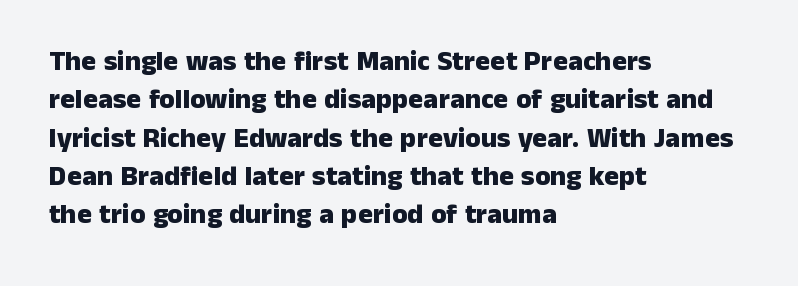
{"serif": "no", "italic": "no", "bold": "yes", "weight": "heavy", "width": "normal", "stroke_contrast": "low", "x_height": "medium", "monospaced": "no", "underline": "no", "align": "left", "line_spacing": "normal", "line_spacing_ratio": 1.37, "letter_spacing": "normal", "letter_spacing_em": 0.0, "glyph_px": 28}
